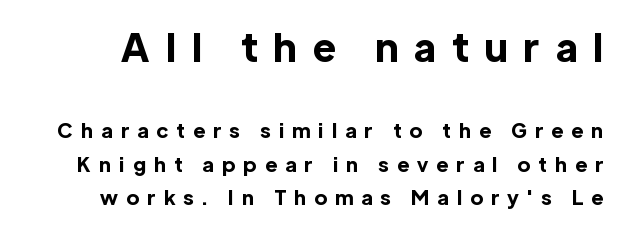
{"serif": "no", "italic": "no", "bold": "yes", "weight": "bold", "width": "normal", "x_height": "medium", "monospaced": "no", "underline": "no", "line_spacing": "normal", "line_spacing_ratio": 1.67, "letter_spacing": "wide", "letter_spacing_em": 0.42, "larger_block": "first", "size_ratio": 1.95, "glyph_px": 39}
